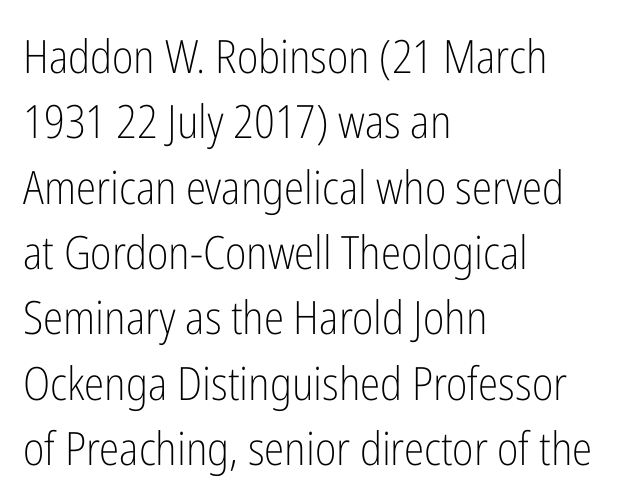
Q: Is the text bold? A: No.
Q: Is the text italic (slanted)? A: No, it is upright.
Q: Is the typeface a serif or a sans-serif typeface? A: Sans-serif.
Q: Is the text underlined? A: No.
Q: How is the paragraph aligned? A: Left-aligned.
Q: Is the spacing between letters normal or unusually wide? A: Normal.
Q: Is the spacing between lines tight, normal or loose? A: Normal.
Q: Width (condensed, normal, or wide)? A: Condensed.
Q: Stroke contrast? A: Low.
Q: x-height? A: Medium.
Q: Monospaced? A: No.
